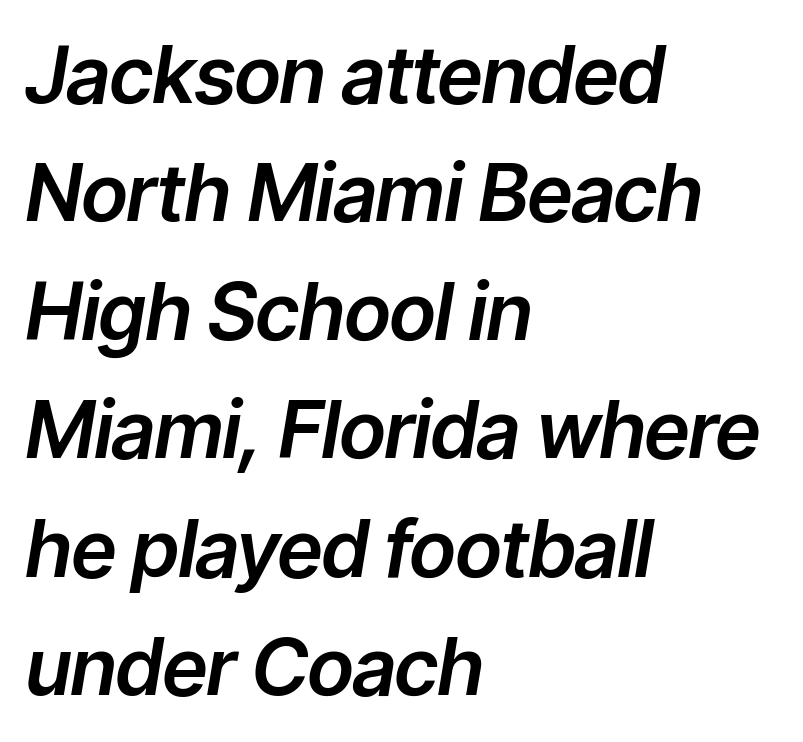
{"italic": "yes", "lean": "right", "slant_degrees": 9, "width": "normal", "stroke_contrast": "low", "x_height": "medium", "monospaced": "no", "underline": "no", "align": "left", "line_spacing": "normal", "line_spacing_ratio": 1.5, "letter_spacing": "normal", "letter_spacing_em": 0.0, "glyph_px": 79}
